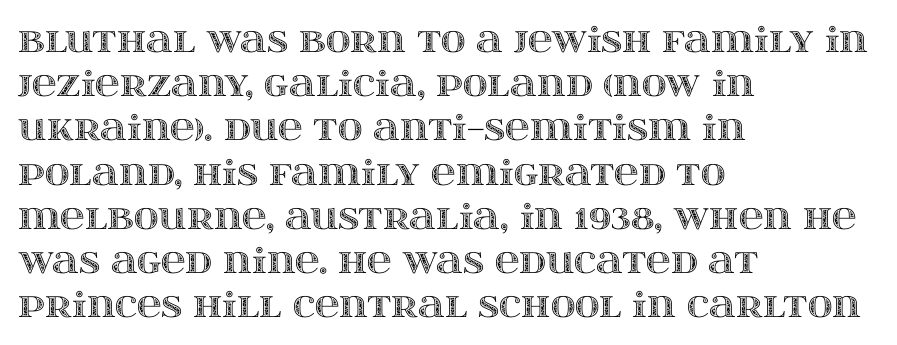
Nobody touched the tracking dial on this one. Does the copy run flush right? No — it runs flush left. Note the varied advance widths — an 'i' is clearly narrower than an 'm'. Underline: absent. If you measured baseline to baseline, you'd find a middling distance. Posture: straight, roman, zero tilt.
